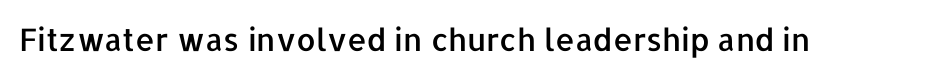
Q: Is the text italic (slanted)? A: No, it is upright.
Q: Is the typeface a serif or a sans-serif typeface? A: Sans-serif.
Q: Is the text underlined? A: No.
Q: Is the spacing between letters normal or unusually wide? A: Normal.
Q: Width (condensed, normal, or wide)? A: Normal.
Q: Stroke contrast? A: Low.
Q: x-height? A: Medium.
Q: Monospaced? A: No.
